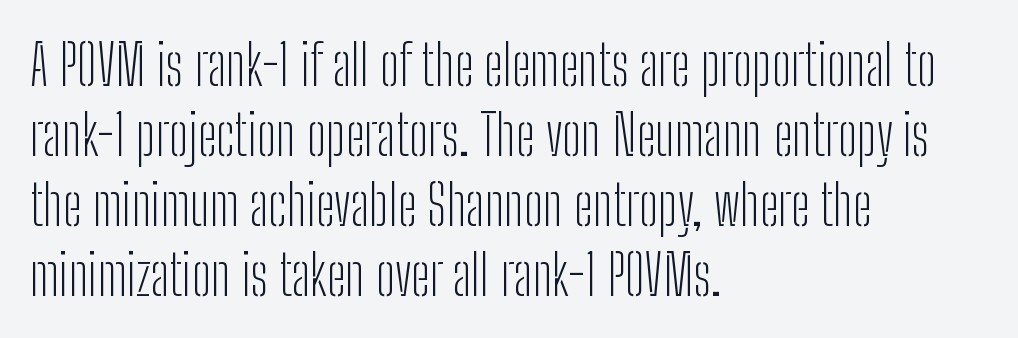
Q: Is the text bold? A: No.
Q: Is the text italic (slanted)? A: No, it is upright.
Q: Is the typeface a serif or a sans-serif typeface? A: Sans-serif.
Q: Is the text underlined? A: No.
Q: How is the paragraph aligned? A: Left-aligned.
Q: Is the spacing between letters normal or unusually wide? A: Normal.
Q: Is the spacing between lines tight, normal or loose? A: Normal.
Q: Width (condensed, normal, or wide)? A: Condensed.
Q: Stroke contrast? A: Low.
Q: x-height? A: Medium.
Q: Monospaced? A: No.
